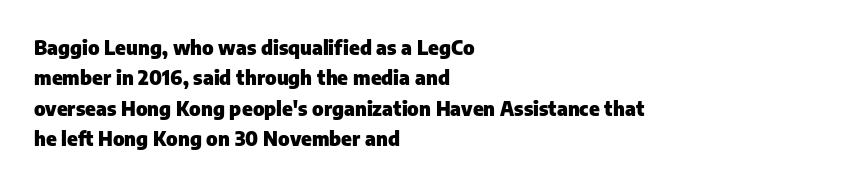
The image shows 20 px bold type, upright; set left-aligned, normal line spacing (1.52x), normal letter spacing, not underlined.
